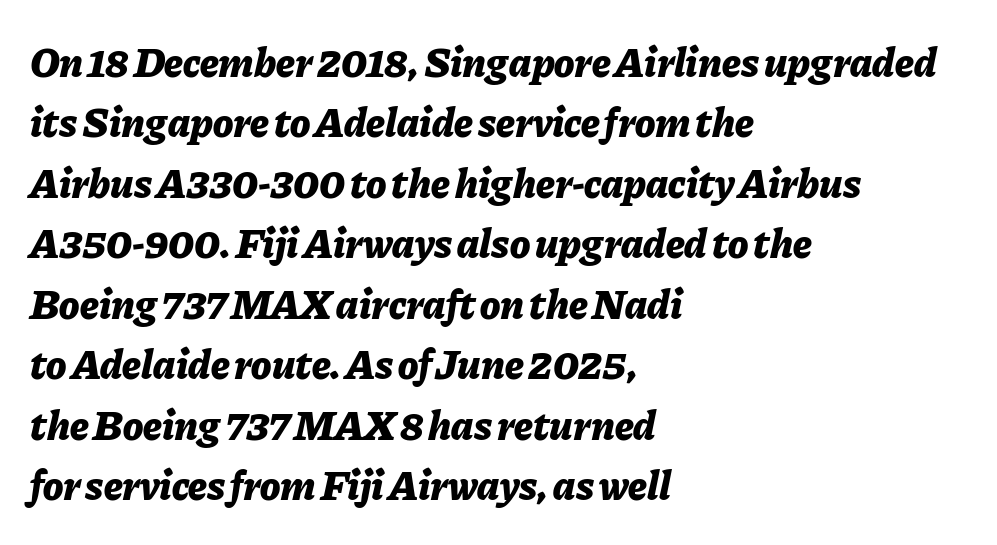
Q: Is the text bold? A: Yes.
Q: Is the text italic (slanted)? A: Yes, it leans right by about 11 degrees.
Q: Is the text underlined? A: No.
Q: How is the paragraph aligned? A: Left-aligned.
Q: Is the spacing between letters normal or unusually wide? A: Normal.
Q: Is the spacing between lines tight, normal or loose? A: Normal.
Q: Width (condensed, normal, or wide)? A: Normal.
Q: Stroke contrast? A: Low.
Q: x-height? A: Medium.
Q: Monospaced? A: No.
